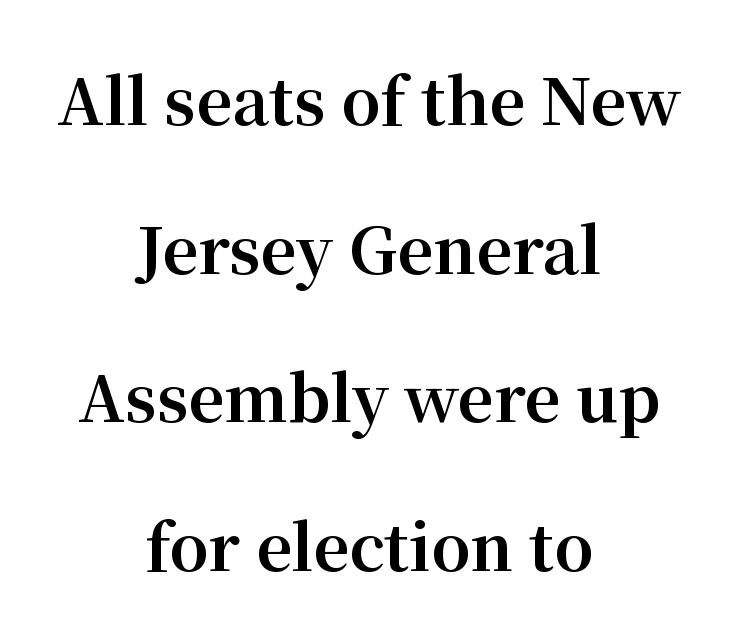
The image shows 63 px bold serif type, upright; set centered, loose line spacing (2.36x), normal letter spacing, not underlined; medium stroke contrast and a medium x-height.
